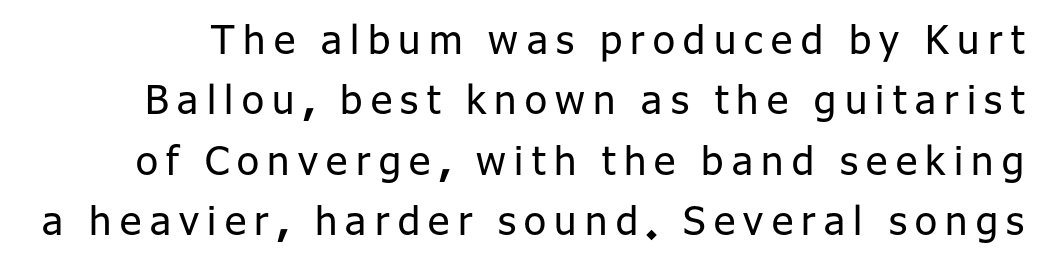
If you drew a line through each stem, it would be perfectly vertical. Students, observe: this is what conventionally led text looks like. The font is comparable to plain body text, perhaps lighter. The passage shown is typeset with a sans-serif family. A bare baseline throughout the passage. Inter-character spacing is expanded well beyond the font's built-in metrics.
